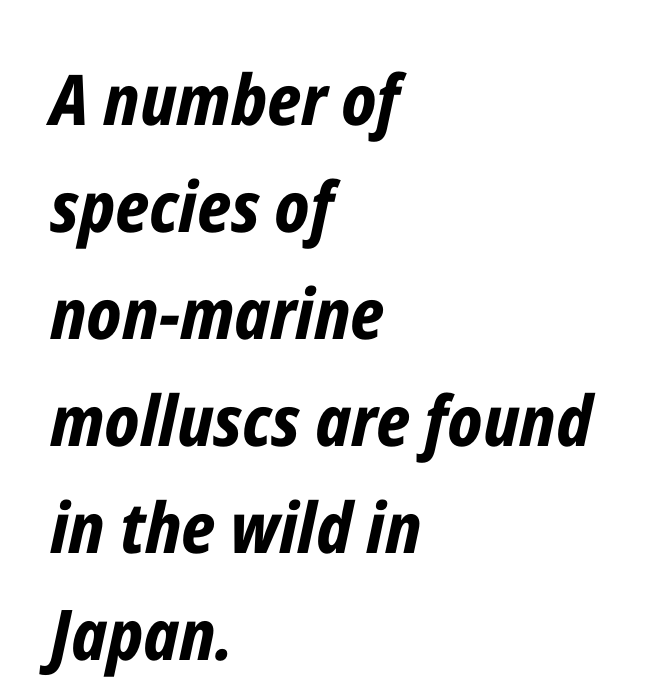
Q: Is the text bold? A: Yes.
Q: Is the text italic (slanted)? A: Yes, it leans right by about 12 degrees.
Q: Is the text underlined? A: No.
Q: How is the paragraph aligned? A: Left-aligned.
Q: Is the spacing between letters normal or unusually wide? A: Normal.
Q: Is the spacing between lines tight, normal or loose? A: Normal.
Q: Width (condensed, normal, or wide)? A: Condensed.
Q: Stroke contrast? A: Low.
Q: x-height? A: Medium.
Q: Monospaced? A: No.
